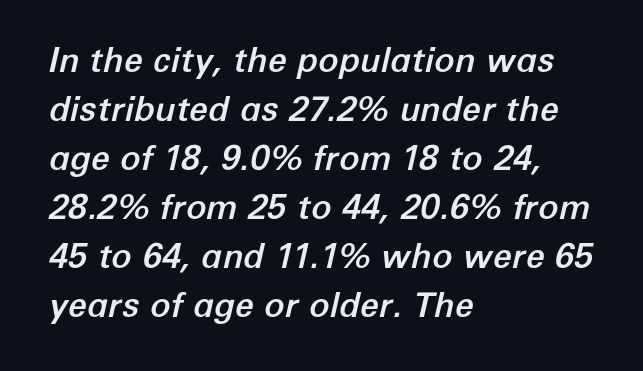
Here the glyphs are tracked normally, forming tight word shapes. Left-aligned paragraph, ragged on the right. The rendering uses natural spacing where letterforms have individual widths. The area under the type is left untouched. There's an unmistakable incline to the writing here. This sample keeps an unexceptional amount of space between lines.
